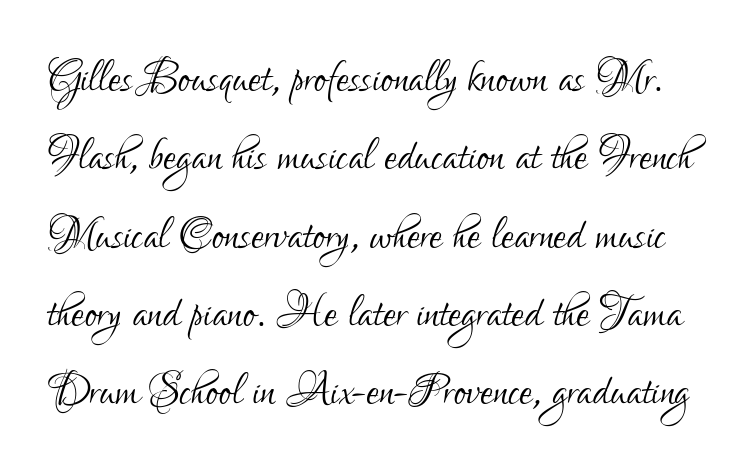
Q: Is the text bold? A: No.
Q: Is the text italic (slanted)? A: Yes.
Q: Is the typeface a serif or a sans-serif typeface? A: Sans-serif.
Q: Is the text underlined? A: No.
Q: Is the spacing between letters normal or unusually wide? A: Normal.
Q: Is the spacing between lines tight, normal or loose? A: Normal.
Q: Width (condensed, normal, or wide)? A: Condensed.
Q: Stroke contrast? A: Low.
Q: x-height? A: Small.
Q: Monospaced? A: No.
